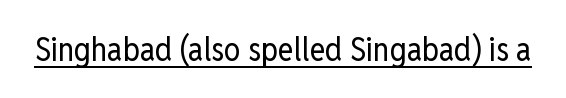
Q: Is the text bold? A: No.
Q: Is the text italic (slanted)? A: No, it is upright.
Q: Is the typeface a serif or a sans-serif typeface? A: Sans-serif.
Q: Is the text underlined? A: Yes.
Q: Is the spacing between letters normal or unusually wide? A: Normal.
Q: Width (condensed, normal, or wide)? A: Condensed.
Q: Stroke contrast? A: Low.
Q: x-height? A: Medium.
Q: Monospaced? A: No.
